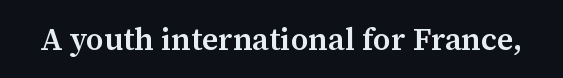
{"serif": "yes", "italic": "no", "bold": "semi", "weight": "semibold", "width": "normal", "stroke_contrast": "medium", "x_height": "medium", "monospaced": "no", "underline": "no", "letter_spacing": "normal", "letter_spacing_em": 0.0, "glyph_px": 31}
